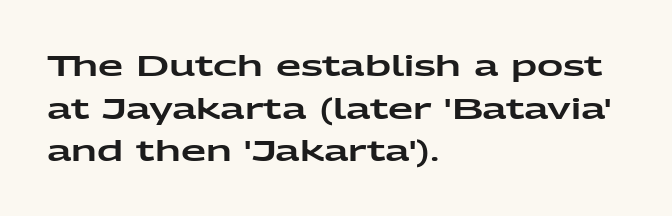
The image shows 29 px wide sans-serif type, upright; set left-aligned, normal line spacing (1.47x), normal letter spacing, not underlined; low stroke contrast and a medium x-height.
